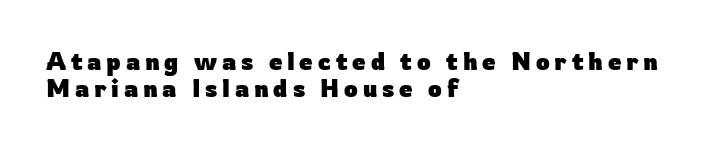
Q: Is the text bold? A: Yes.
Q: Is the text italic (slanted)? A: No, it is upright.
Q: Is the text underlined? A: No.
Q: How is the paragraph aligned? A: Left-aligned.
Q: Is the spacing between letters normal or unusually wide? A: Unusually wide.
Q: Is the spacing between lines tight, normal or loose? A: Tight.
